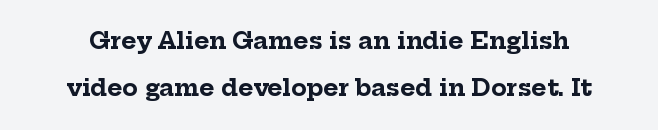
Q: Is the text bold? A: Yes.
Q: Is the text italic (slanted)? A: No, it is upright.
Q: Is the text underlined? A: No.
Q: Is the spacing between letters normal or unusually wide? A: Normal.
Q: Is the spacing between lines tight, normal or loose? A: Loose.
